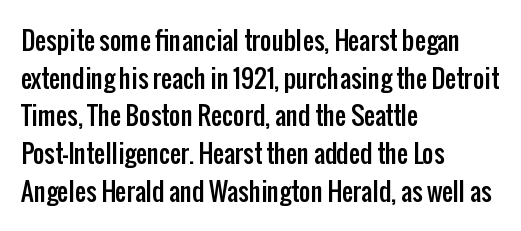
{"italic": "no", "underline": "no", "align": "left", "line_spacing": "normal", "line_spacing_ratio": 1.51, "letter_spacing": "normal", "letter_spacing_em": 0.0, "glyph_px": 25}
